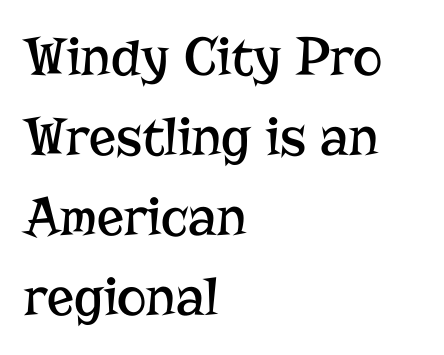
Ascenders rise straight up at ninety degrees. Check under the words: just untouched page. Honestly, the letter spacing is just normal — you wouldn't notice it. Stroke terminals: seriffed.
